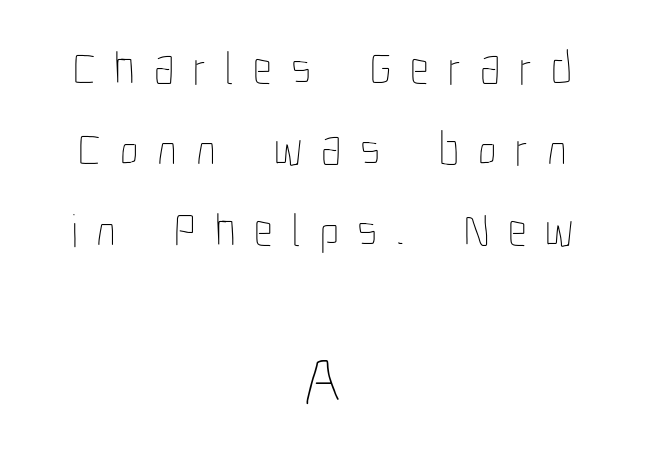
Q: Is the text bold? A: No.
Q: Is the text italic (slanted)? A: No, it is upright.
Q: Is the text underlined? A: No.
Q: How is the paragraph aligned? A: Centered.
Q: Is the spacing between letters normal or unusually wide? A: Unusually wide.
Q: Which block of text is set in a larger size, the first (top) or the second (bottom)? A: The second (bottom) one.
Q: Width (condensed, normal, or wide)? A: Condensed.
Q: Stroke contrast? A: Low.
Q: x-height? A: Medium.
Q: Monospaced? A: No.
